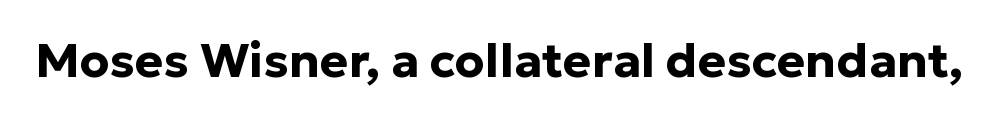
{"serif": "no", "italic": "no", "bold": "yes", "weight": "bold", "width": "normal", "stroke_contrast": "low", "x_height": "medium", "monospaced": "no", "underline": "no", "letter_spacing": "normal", "letter_spacing_em": 0.0, "glyph_px": 48}
